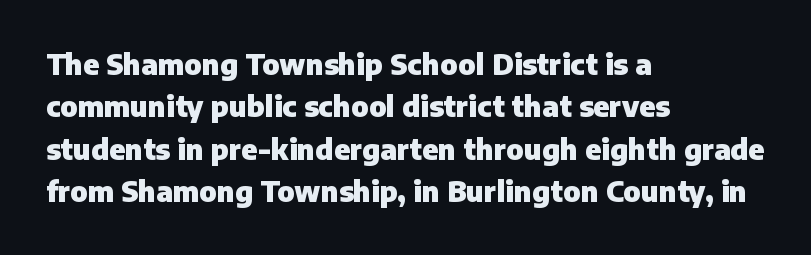
The image shows 28 px heavy sans-serif type, upright; set left-aligned, normal line spacing (1.51x), normal letter spacing, not underlined; low stroke contrast and a medium x-height.
